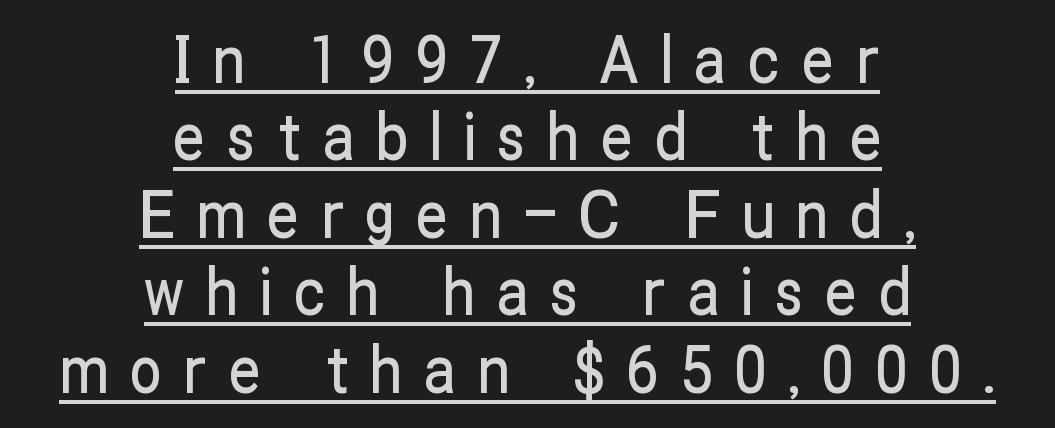
Q: Is the text italic (slanted)? A: No, it is upright.
Q: Is the typeface a serif or a sans-serif typeface? A: Sans-serif.
Q: Is the text underlined? A: Yes.
Q: How is the paragraph aligned? A: Centered.
Q: Is the spacing between letters normal or unusually wide? A: Unusually wide.
Q: Width (condensed, normal, or wide)? A: Condensed.
Q: Stroke contrast? A: Low.
Q: x-height? A: Medium.
Q: Monospaced? A: No.
